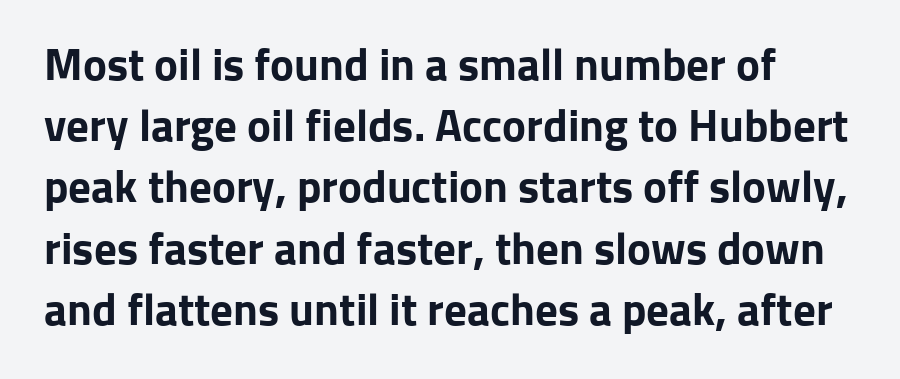
Q: Is the text bold? A: Yes.
Q: Is the text italic (slanted)? A: No, it is upright.
Q: Is the typeface a serif or a sans-serif typeface? A: Sans-serif.
Q: Is the text underlined? A: No.
Q: Is the spacing between letters normal or unusually wide? A: Normal.
Q: Is the spacing between lines tight, normal or loose? A: Normal.
Q: Width (condensed, normal, or wide)? A: Normal.
Q: Stroke contrast? A: Low.
Q: x-height? A: Medium.
Q: Monospaced? A: No.
